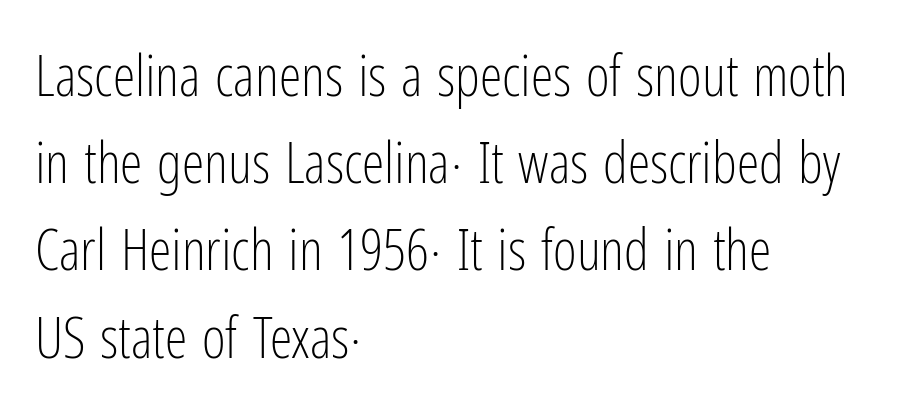
The image shows 57 px light, condensed sans-serif type, upright; set left-aligned, normal line spacing (1.53x), normal letter spacing, not underlined; low stroke contrast and a medium x-height.
